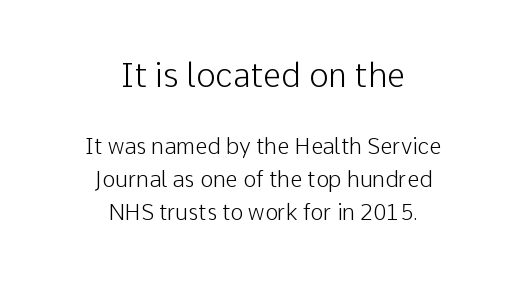
{"serif": "no", "italic": "no", "bold": "no", "weight": "light", "width": "normal", "stroke_contrast": "low", "x_height": "medium", "monospaced": "no", "underline": "no", "align": "center", "line_spacing": "normal", "line_spacing_ratio": 1.52, "letter_spacing": "normal", "letter_spacing_em": 0.0, "larger_block": "first", "size_ratio": 1.5, "glyph_px": 33}
